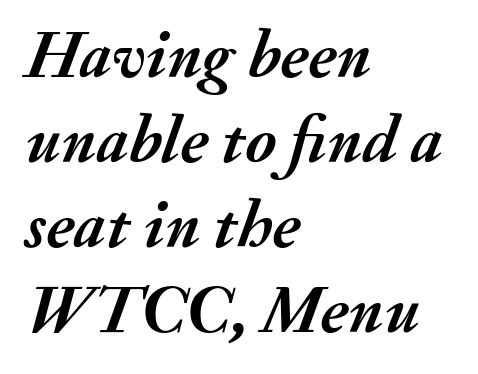
{"italic": "yes", "lean": "right", "slant_degrees": 20, "bold": "yes", "weight": "semibold", "width": "normal", "stroke_contrast": "medium", "x_height": "small", "monospaced": "no", "underline": "no", "align": "left", "line_spacing": "normal", "line_spacing_ratio": 1.25, "letter_spacing": "normal", "letter_spacing_em": 0.0, "glyph_px": 68}
